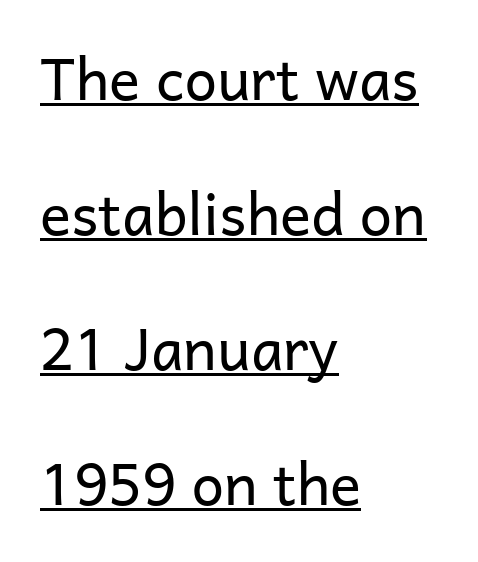
The weight would be labelled regular, book, light, or lighter still. One glance says open: line gaps are wider than usual. These lines were composed using upright roman letters. Caption: lettering with a line underneath.
